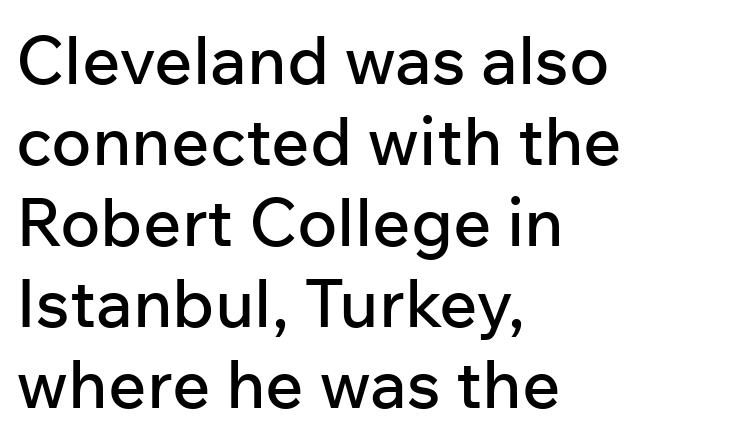
Posture: upright roman. Notice how the passage keeps a crisp vertical edge on the left only. Lines of text with bare space underneath. Is this a sans? Yes — the strokes have no serifs. How are the letters spaced? Ordinarily, with no added tracking. The passage shown is typed in a proportional face where columns would drift.
